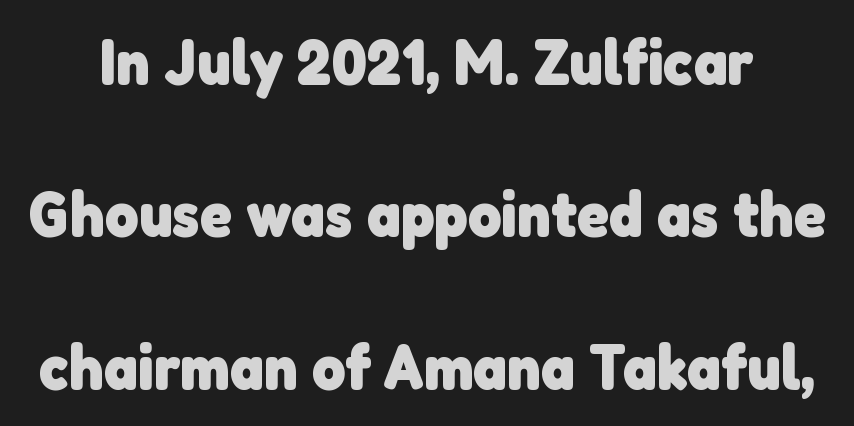
{"serif": "no", "bold": "yes", "weight": "heavy", "width": "normal", "stroke_contrast": "low", "x_height": "medium", "monospaced": "no", "underline": "no", "line_spacing": "loose", "line_spacing_ratio": 2.38, "letter_spacing": "normal", "letter_spacing_em": 0.0, "glyph_px": 64}
